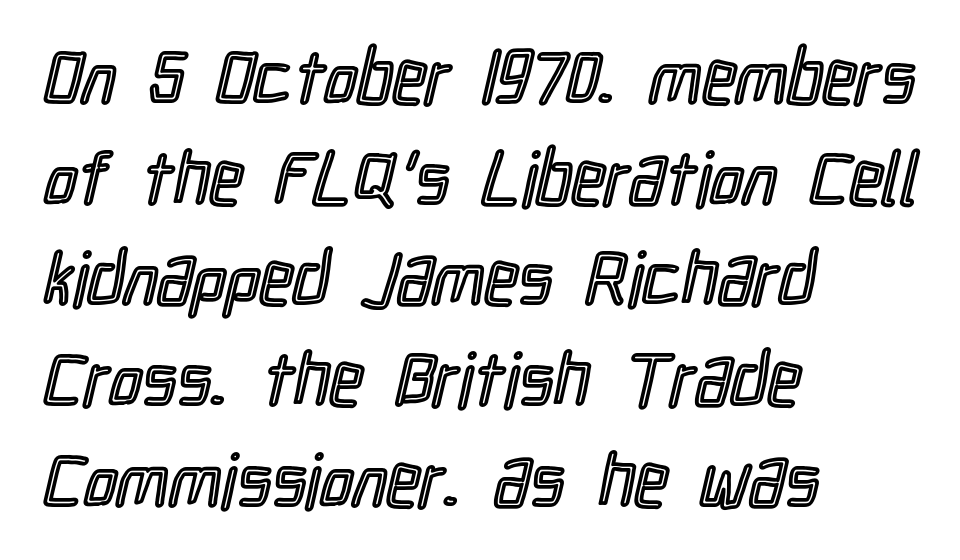
Do the characters align in a grid? No, the font is proportional. Default kerning and tracking; the words read as compact shapes. Interline gaps are of average width in this sample.
